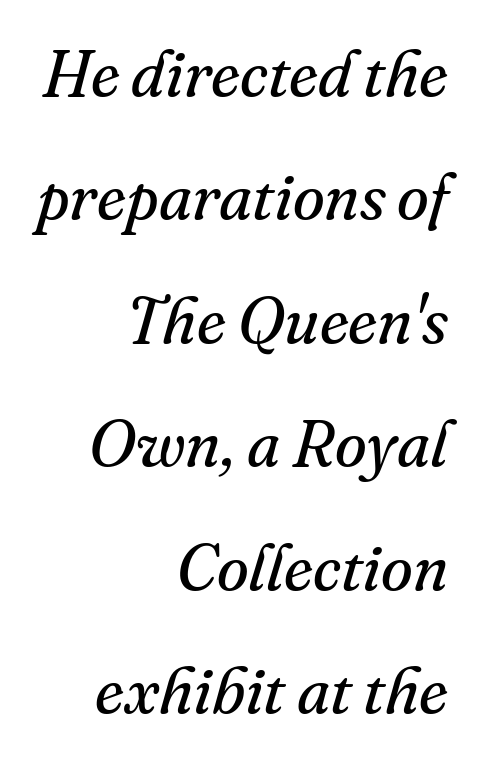
Q: Is the text bold? A: No.
Q: Is the text italic (slanted)? A: Yes, it leans right by about 16 degrees.
Q: Is the typeface a serif or a sans-serif typeface? A: Serif.
Q: Is the text underlined? A: No.
Q: How is the paragraph aligned? A: Right-aligned.
Q: Is the spacing between letters normal or unusually wide? A: Normal.
Q: Is the spacing between lines tight, normal or loose? A: Loose.
Q: Width (condensed, normal, or wide)? A: Normal.
Q: Stroke contrast? A: Medium.
Q: x-height? A: Small.
Q: Monospaced? A: No.
